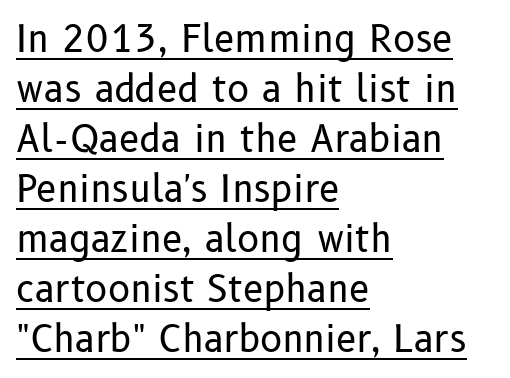
{"serif": "no", "italic": "no", "bold": "no", "weight": "regular", "width": "normal", "stroke_contrast": "low", "x_height": "medium", "monospaced": "no", "underline": "yes", "align": "left", "line_spacing": "normal", "line_spacing_ratio": 1.35, "letter_spacing": "normal", "letter_spacing_em": 0.0, "glyph_px": 37}
